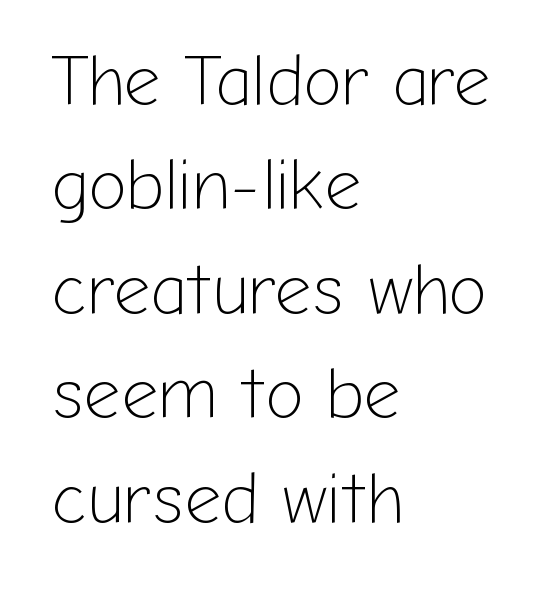
The image shows 72 px light sans-serif type, upright; set left-aligned, normal line spacing (1.45x), normal letter spacing, not underlined; low stroke contrast and a medium x-height.
